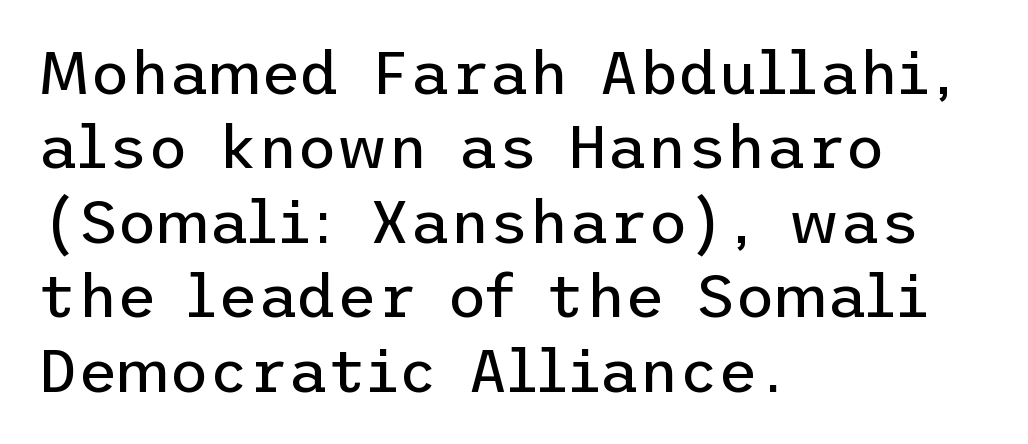
The image shows 61 px regular-weight sans-serif type, upright; set left-aligned, line spacing 1.22x, normal letter spacing, not underlined; low stroke contrast and a medium x-height.
